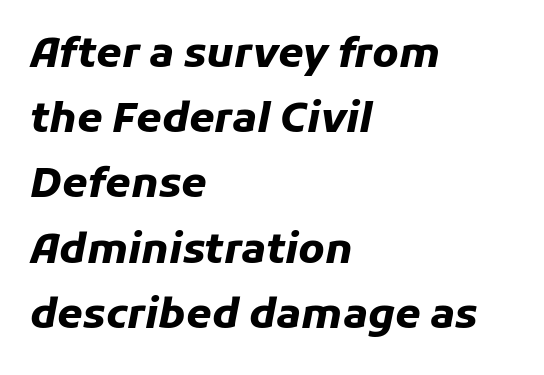
The image shows 41 px heavy type, italic (leaning right); set left-aligned, normal line spacing (1.59x), normal letter spacing, not underlined; low stroke contrast and a medium x-height.
